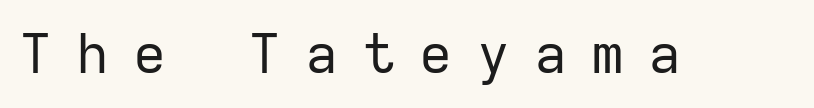
The image shows 55 px regular-weight sans-serif type, upright, monospaced; set unusually wide letter spacing (+0.44 em), not underlined; low stroke contrast and a medium x-height.
